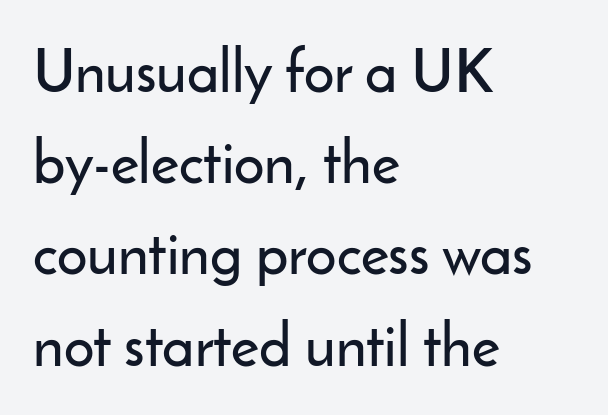
Q: Is the text italic (slanted)? A: No, it is upright.
Q: Is the typeface a serif or a sans-serif typeface? A: Sans-serif.
Q: Is the text underlined? A: No.
Q: How is the paragraph aligned? A: Left-aligned.
Q: Is the spacing between letters normal or unusually wide? A: Normal.
Q: Is the spacing between lines tight, normal or loose? A: Normal.
Q: Width (condensed, normal, or wide)? A: Normal.
Q: Stroke contrast? A: Low.
Q: x-height? A: Small.
Q: Monospaced? A: No.
